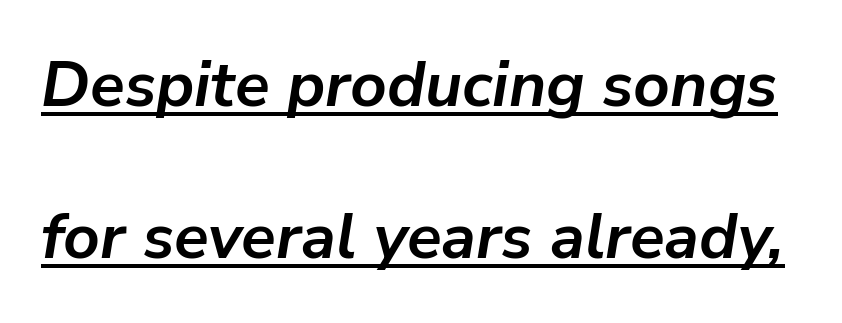
Does extra space separate the letters? No, they use regular spacing. A dark, heavy texture on the line: the type is bold. The specimen includes a rule beneath the text block's lines. Successive baselines arrive slowly, with a big drop between each.
